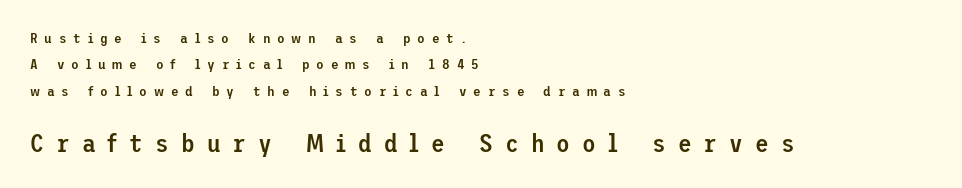
A student would notice the bottom passage is typeset larger than what precedes it. Slightly chunky letters — semibold, I'd say, not full bold. Between one letter and the next there's a generous, obvious gap. Each line starts at the same left margin while the right side varies. Has an underline been added? It has not. Do the letters lean? They stand straight.
